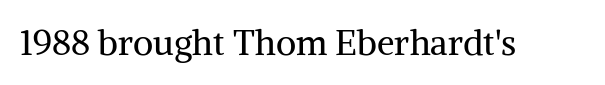
{"serif": "yes", "italic": "no", "bold": "no", "weight": "regular", "width": "normal", "stroke_contrast": "medium", "x_height": "medium", "monospaced": "no", "underline": "no", "letter_spacing": "normal", "letter_spacing_em": 0.0, "glyph_px": 35}
